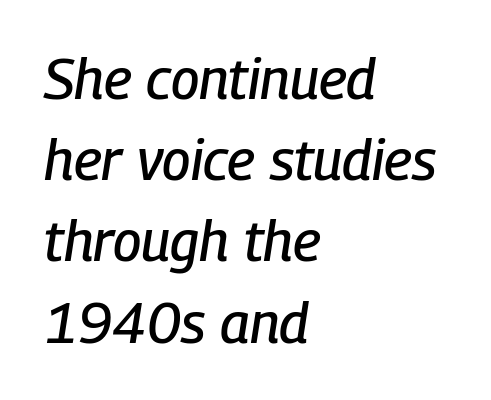
The image shows 56 px condensed type, italic (leaning right); set left-aligned, normal line spacing (1.45x), normal letter spacing, not underlined; low stroke contrast and a medium x-height.
